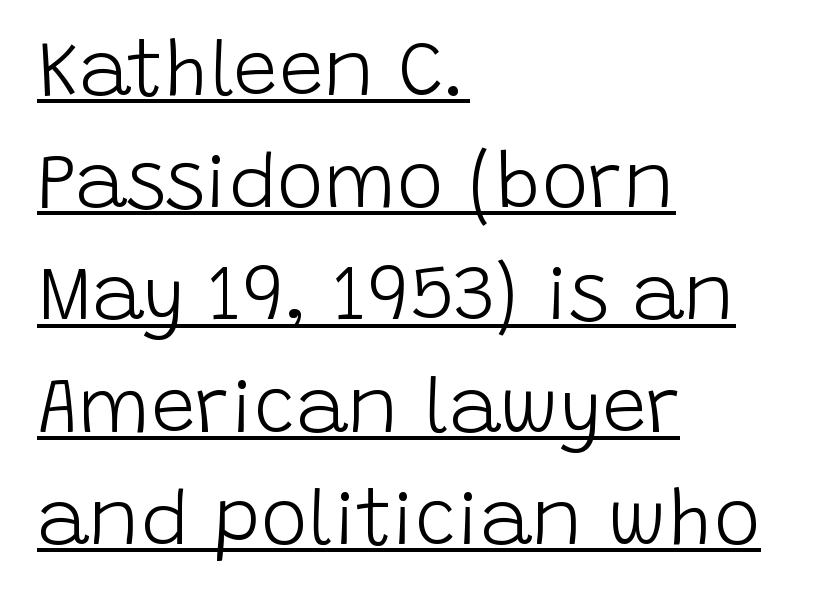
Q: Is the text bold? A: No.
Q: Is the text italic (slanted)? A: No, it is upright.
Q: Is the typeface a serif or a sans-serif typeface? A: Sans-serif.
Q: Is the text underlined? A: Yes.
Q: How is the paragraph aligned? A: Left-aligned.
Q: Is the spacing between letters normal or unusually wide? A: Normal.
Q: Is the spacing between lines tight, normal or loose? A: Normal.
Q: Width (condensed, normal, or wide)? A: Normal.
Q: Stroke contrast? A: Low.
Q: x-height? A: Large.
Q: Monospaced? A: No.
